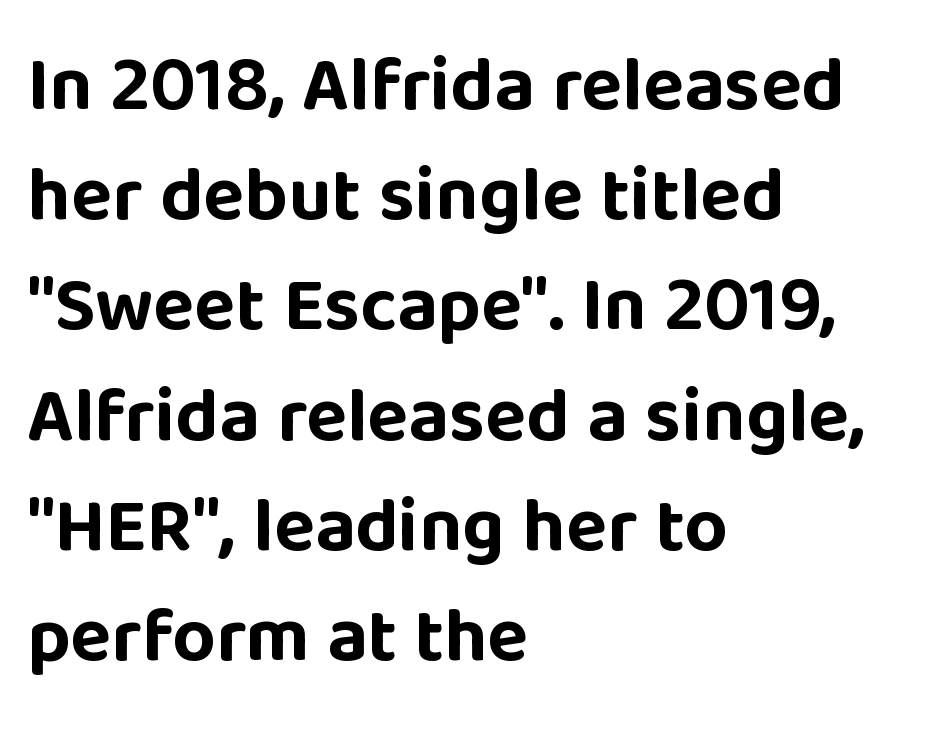
The image shows 76 px bold sans-serif type, upright; set left-aligned, normal line spacing (1.45x), normal letter spacing, not underlined; low stroke contrast and a large x-height.
